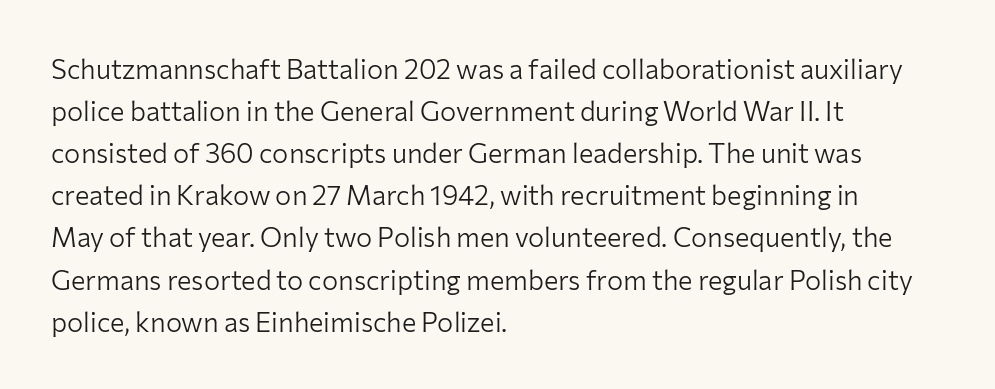
Q: Is the text bold? A: No.
Q: Is the text italic (slanted)? A: No, it is upright.
Q: Is the text underlined? A: No.
Q: How is the paragraph aligned? A: Left-aligned.
Q: Is the spacing between letters normal or unusually wide? A: Normal.
Q: Is the spacing between lines tight, normal or loose? A: Normal.
